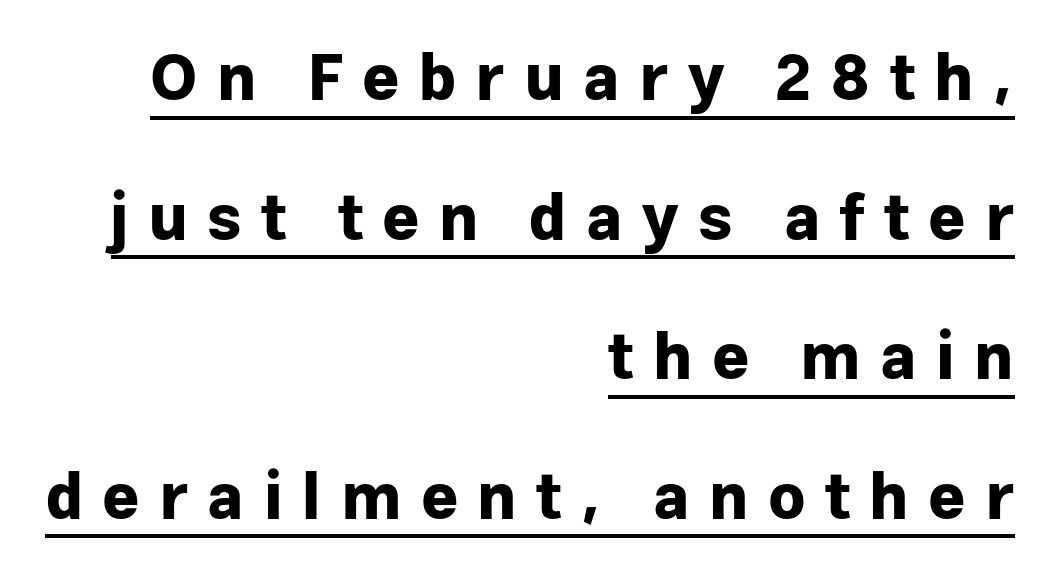
Q: Is the text bold? A: Yes.
Q: Is the text italic (slanted)? A: No, it is upright.
Q: Is the typeface a serif or a sans-serif typeface? A: Sans-serif.
Q: Is the text underlined? A: Yes.
Q: How is the paragraph aligned? A: Right-aligned.
Q: Is the spacing between letters normal or unusually wide? A: Unusually wide.
Q: Is the spacing between lines tight, normal or loose? A: Loose.
Q: Width (condensed, normal, or wide)? A: Normal.
Q: Stroke contrast? A: Low.
Q: x-height? A: Medium.
Q: Monospaced? A: No.
